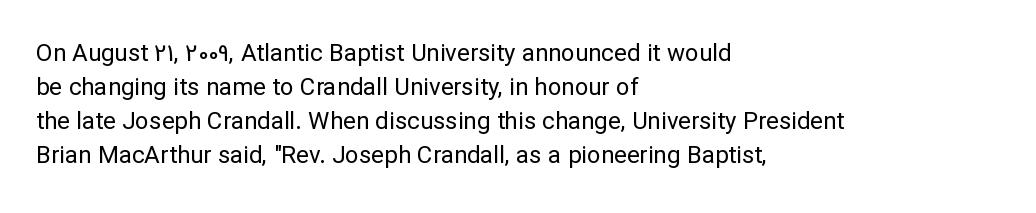
{"italic": "no", "bold": "no", "underline": "no", "align": "left", "line_spacing": "normal", "line_spacing_ratio": 1.42, "letter_spacing": "normal", "letter_spacing_em": 0.0, "glyph_px": 24}
